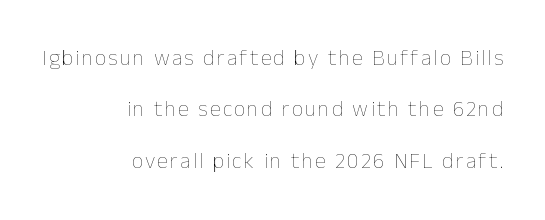
Q: Is the text bold? A: No.
Q: Is the text italic (slanted)? A: No, it is upright.
Q: Is the text underlined? A: No.
Q: How is the paragraph aligned? A: Right-aligned.
Q: Is the spacing between lines tight, normal or loose? A: Loose.
